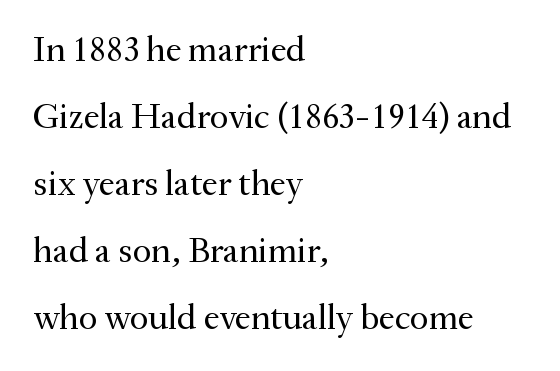
You can tell from the footed stems that serif type was used. Every stem runs plumb, perpendicular to the baseline. This sample is left-justified, so line endings fall wherever the words run out. Compared with a typical body face, this is equally light or lighter still.
